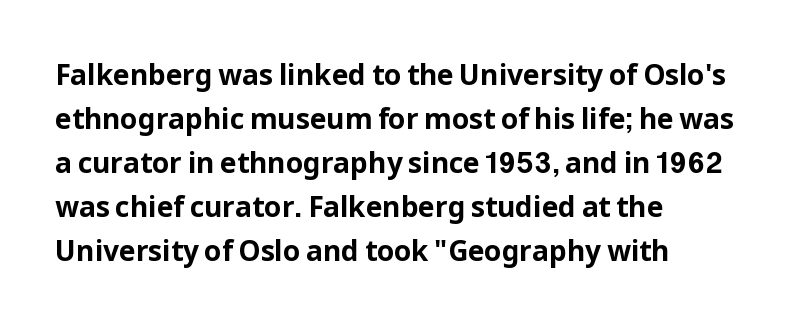
{"serif": "no", "italic": "no", "bold": "yes", "weight": "bold", "width": "normal", "stroke_contrast": "low", "x_height": "medium", "monospaced": "no", "underline": "no", "align": "left", "line_spacing": "normal", "line_spacing_ratio": 1.57, "letter_spacing": "normal", "letter_spacing_em": 0.0, "glyph_px": 28}
